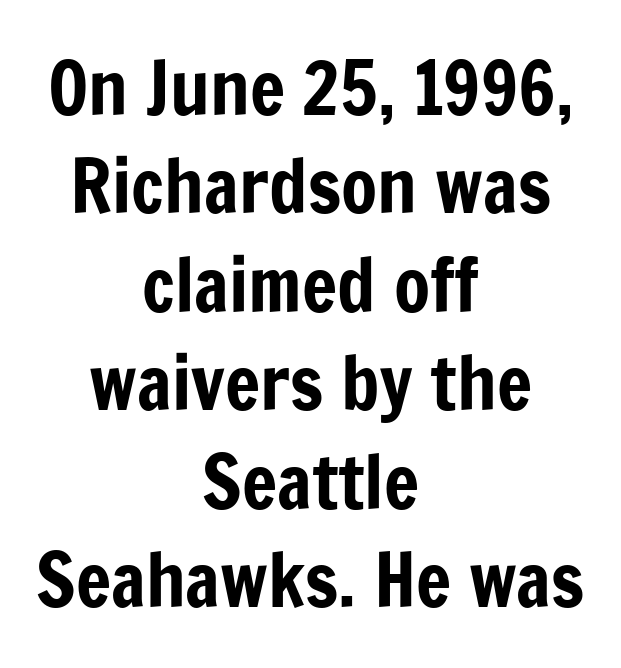
In terms of posture, this sample is upright. A bare baseline throughout the passage. This block has exactly the height ordinary leading produces. Do the characters align in a grid? No, the font is proportional. This rendering uses center alignment, leaving both contours irregular but symmetric.
